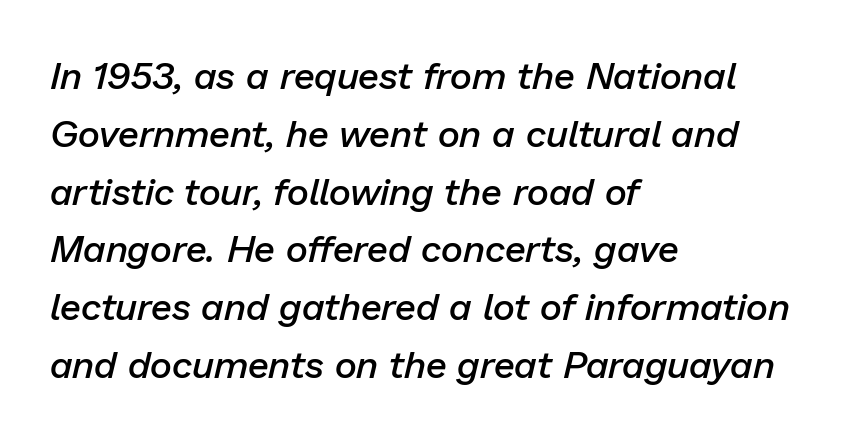
{"italic": "yes", "lean": "right", "slant_degrees": 13, "bold": "semi", "weight": "semibold", "width": "normal", "stroke_contrast": "low", "x_height": "medium", "monospaced": "no", "underline": "no", "align": "left", "line_spacing": "normal", "line_spacing_ratio": 1.52, "letter_spacing": "normal", "letter_spacing_em": 0.0, "glyph_px": 38}
